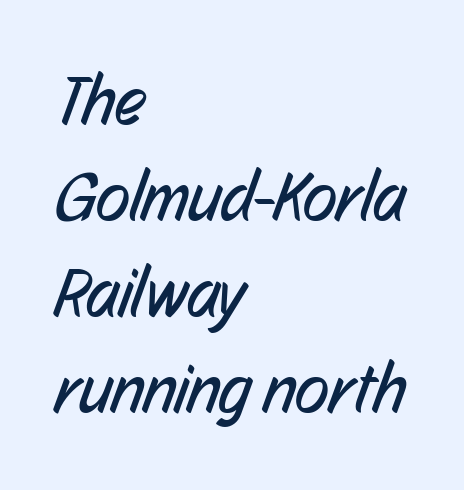
{"serif": "no", "bold": "no", "weight": "regular", "width": "condensed", "stroke_contrast": "low", "x_height": "medium", "monospaced": "no", "underline": "no", "align": "left", "line_spacing": "normal", "line_spacing_ratio": 1.37, "letter_spacing": "normal", "letter_spacing_em": 0.0, "glyph_px": 70}
